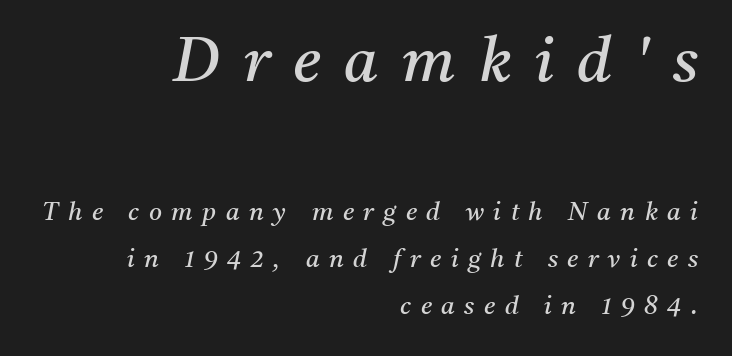
The image shows 62 px regular-weight serif type, italic (leaning right); set right-aligned, line spacing 1.89x, unusually wide letter spacing (+0.38 em), not underlined; the first (top) block is 2.48x larger; medium stroke contrast and a medium x-height.
